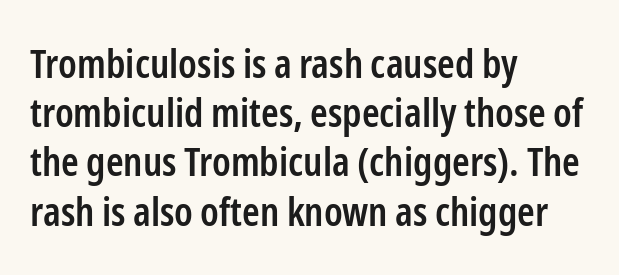
{"serif": "no", "italic": "no", "bold": "semi", "weight": "semibold", "width": "condensed", "stroke_contrast": "low", "x_height": "medium", "monospaced": "no", "underline": "no", "align": "left", "line_spacing_ratio": 1.23, "letter_spacing": "normal", "letter_spacing_em": 0.0, "glyph_px": 40}
